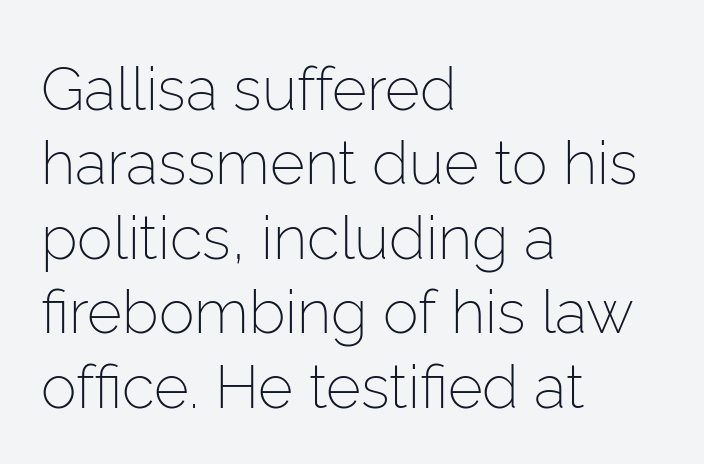
Q: Is the text bold? A: No.
Q: Is the text italic (slanted)? A: No, it is upright.
Q: Is the typeface a serif or a sans-serif typeface? A: Sans-serif.
Q: Is the text underlined? A: No.
Q: How is the paragraph aligned? A: Left-aligned.
Q: Is the spacing between letters normal or unusually wide? A: Normal.
Q: Width (condensed, normal, or wide)? A: Normal.
Q: Stroke contrast? A: Low.
Q: x-height? A: Medium.
Q: Monospaced? A: No.
